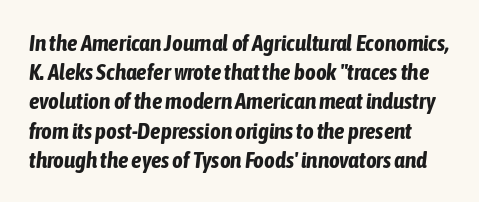
Yep, that's italic — everything's leaning. The gap between lines stays unmarked. The leading is moderate, giving the passage an even texture. Between one letter and the next there's only the usual sliver of space.
